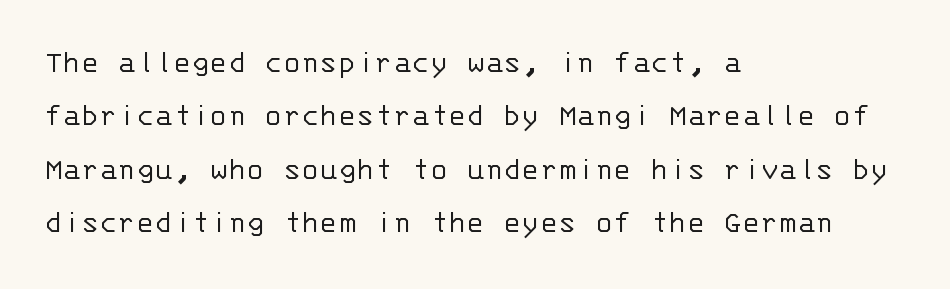
{"serif": "no", "italic": "no", "bold": "no", "weight": "light", "width": "normal", "stroke_contrast": "low", "x_height": "large", "monospaced": "yes", "underline": "no", "align": "left", "line_spacing": "normal", "line_spacing_ratio": 1.57, "letter_spacing": "normal", "letter_spacing_em": 0.0, "glyph_px": 34}
